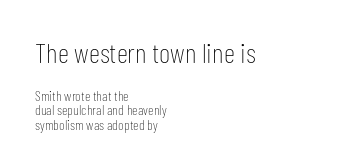
{"serif": "no", "italic": "no", "bold": "no", "weight": "thin", "width": "condensed", "stroke_contrast": "low", "x_height": "medium", "monospaced": "no", "underline": "no", "align": "left", "line_spacing": "tight", "line_spacing_ratio": 1.04, "letter_spacing": "normal", "letter_spacing_em": 0.0, "larger_block": "first", "size_ratio": 2.0, "glyph_px": 28}
